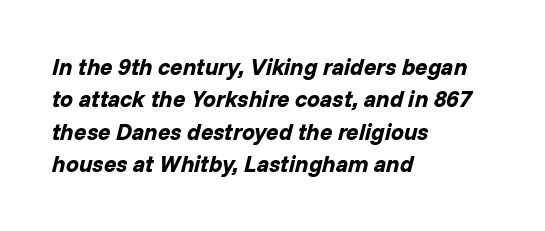
Q: Is the text bold? A: Yes.
Q: Is the text italic (slanted)? A: Yes, it leans right by about 14 degrees.
Q: Is the text underlined? A: No.
Q: How is the paragraph aligned? A: Left-aligned.
Q: Is the spacing between letters normal or unusually wide? A: Normal.
Q: Is the spacing between lines tight, normal or loose? A: Normal.
